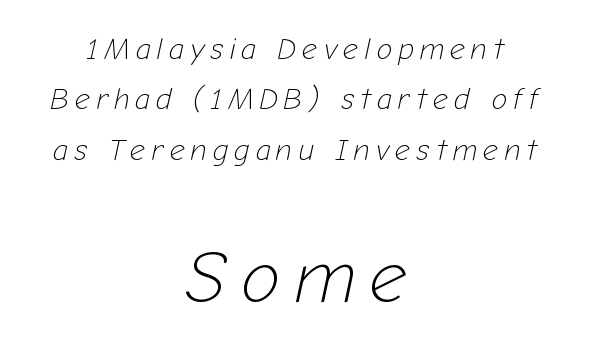
Q: Is the text bold? A: No.
Q: Is the text italic (slanted)? A: Yes, it leans right by about 12 degrees.
Q: Is the text underlined? A: No.
Q: How is the paragraph aligned? A: Centered.
Q: Is the spacing between letters normal or unusually wide? A: Unusually wide.
Q: Is the spacing between lines tight, normal or loose? A: Normal.
Q: Which block of text is set in a larger size, the first (top) or the second (bottom)? A: The second (bottom) one.
Q: Width (condensed, normal, or wide)? A: Normal.
Q: Stroke contrast? A: Low.
Q: x-height? A: Medium.
Q: Monospaced? A: No.
